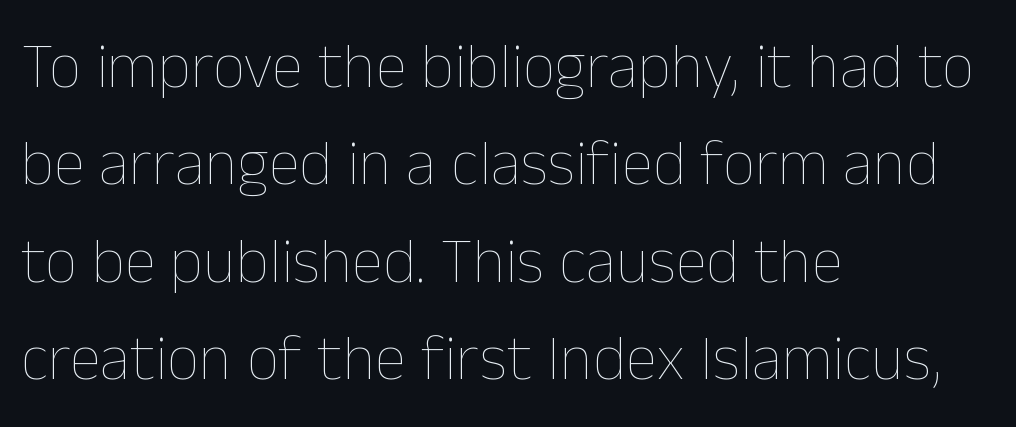
{"italic": "no", "bold": "no", "weight": "thin", "width": "normal", "stroke_contrast": "low", "x_height": "medium", "monospaced": "no", "underline": "no", "align": "left", "line_spacing": "normal", "line_spacing_ratio": 1.52, "letter_spacing": "normal", "letter_spacing_em": 0.0, "glyph_px": 64}
